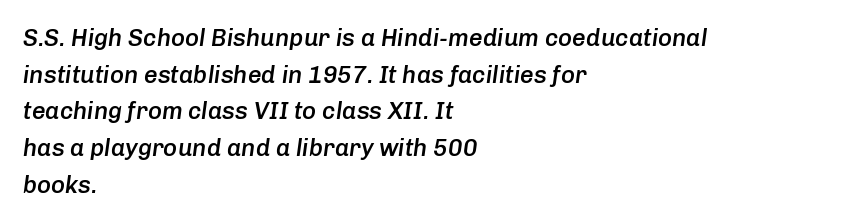
Q: Is the text bold? A: Semi-bold.
Q: Is the text italic (slanted)? A: Yes, it leans right by about 8 degrees.
Q: Is the text underlined? A: No.
Q: How is the paragraph aligned? A: Left-aligned.
Q: Is the spacing between letters normal or unusually wide? A: Normal.
Q: Is the spacing between lines tight, normal or loose? A: Normal.
